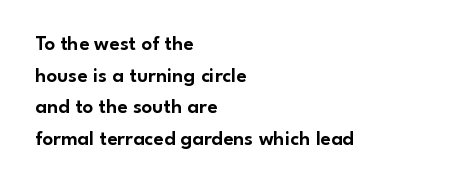
Has an underline been added? It has not. Do the letters lean? They stand straight. Notice how descenders clear the ascenders below comfortably — that's standard leading. The line texture is even and compact thanks to regular tracking.
